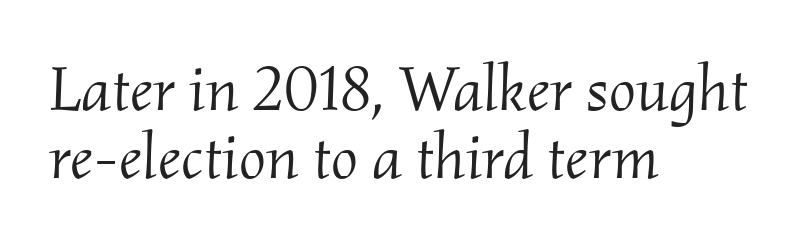
The letters are slanted; this is an italic face. Clear beneath every line of the passage. Examine the stroke ends and you'll spot serifs. There is no visible air inserted between adjacent glyphs. This rendering uses left alignment, leaving the right contour irregular. Is this a fixed-width face? No — the glyphs have proportional, varying widths.
